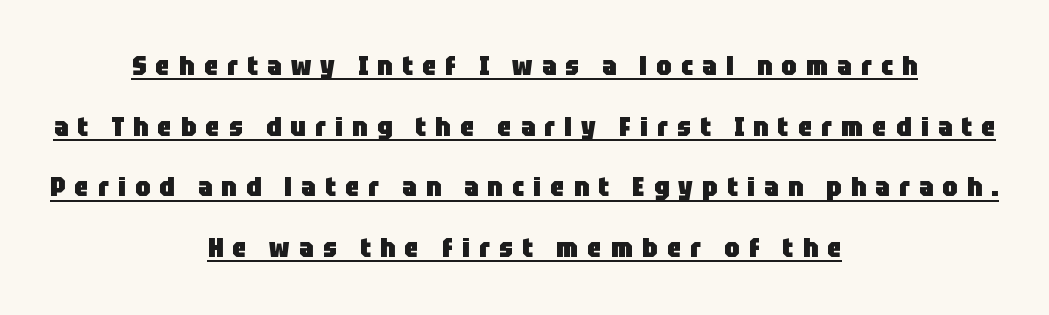
{"italic": "no", "bold": "yes", "underline": "yes", "align": "center", "line_spacing": "loose", "line_spacing_ratio": 2.25, "letter_spacing": "wide", "letter_spacing_em": 0.35, "glyph_px": 27}
